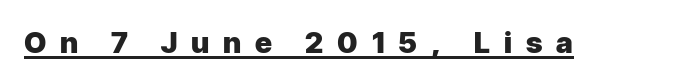
The image shows 29 px heavy sans-serif type, upright; set unusually wide letter spacing (+0.48 em), underlined; low stroke contrast and a medium x-height.
